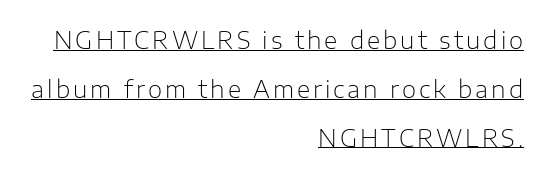
The image shows 23 px text type, upright; set right-aligned, loose line spacing (2.12x), underlined.
